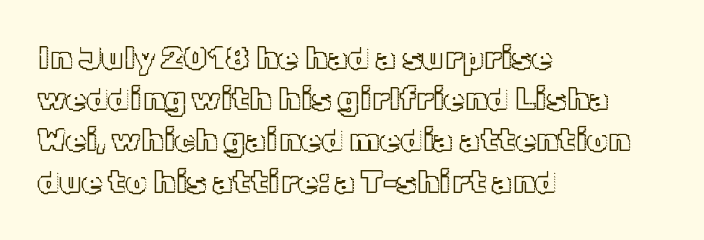
Q: Is the text italic (slanted)? A: No, it is upright.
Q: Is the text underlined? A: No.
Q: How is the paragraph aligned? A: Left-aligned.
Q: Is the spacing between letters normal or unusually wide? A: Normal.
Q: Is the spacing between lines tight, normal or loose? A: Normal.
Q: Width (condensed, normal, or wide)? A: Normal.
Q: x-height? A: Medium.
Q: Monospaced? A: No.
